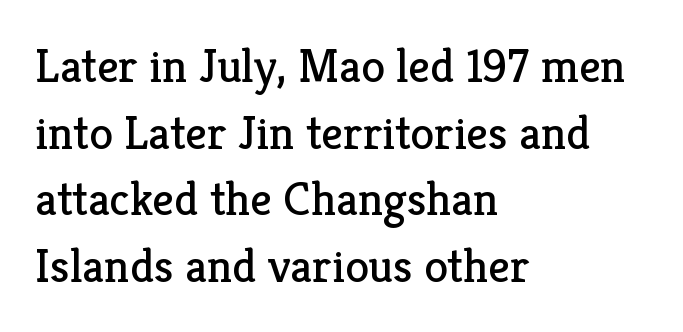
{"serif": "yes", "italic": "no", "bold": "no", "weight": "regular", "width": "normal", "stroke_contrast": "low", "x_height": "medium", "monospaced": "no", "underline": "no", "align": "left", "line_spacing": "normal", "line_spacing_ratio": 1.39, "letter_spacing": "normal", "letter_spacing_em": 0.0, "glyph_px": 48}
